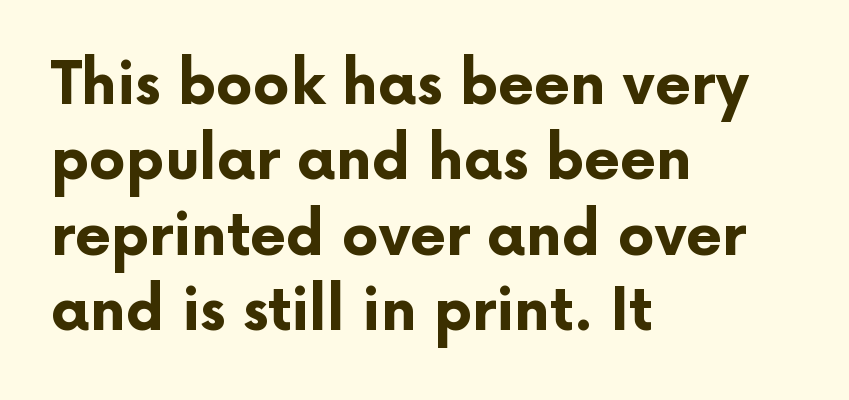
The image shows 58 px bold sans-serif type, upright; set left-aligned, normal line spacing (1.3x), normal letter spacing, not underlined; low stroke contrast and a medium x-height.
